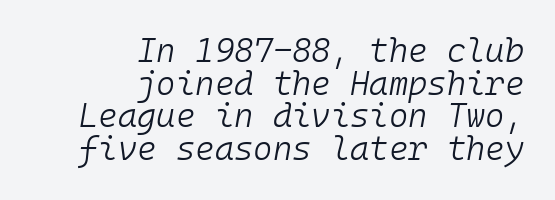
{"italic": "yes", "lean": "right", "slant_degrees": 10, "bold": "no", "weight": "light", "width": "normal", "stroke_contrast": "low", "x_height": "medium", "monospaced": "yes", "underline": "no", "align": "right", "line_spacing": "tight", "line_spacing_ratio": 0.99, "letter_spacing": "normal", "letter_spacing_em": 0.0, "glyph_px": 33}
